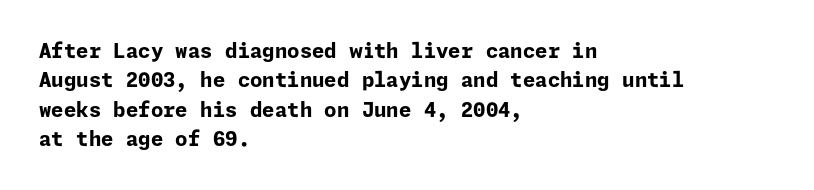
{"italic": "no", "bold": "yes", "underline": "no", "align": "left", "line_spacing": "normal", "line_spacing_ratio": 1.47, "letter_spacing": "normal", "letter_spacing_em": 0.0, "glyph_px": 20}
